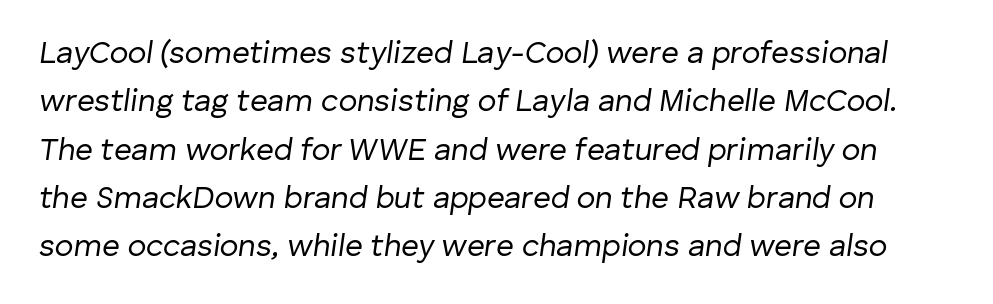
Q: Is the text bold? A: No.
Q: Is the text italic (slanted)? A: Yes, it leans right by about 8 degrees.
Q: Is the text underlined? A: No.
Q: Is the spacing between letters normal or unusually wide? A: Normal.
Q: Is the spacing between lines tight, normal or loose? A: Normal.
Q: Width (condensed, normal, or wide)? A: Normal.
Q: Stroke contrast? A: Low.
Q: x-height? A: Medium.
Q: Monospaced? A: No.
